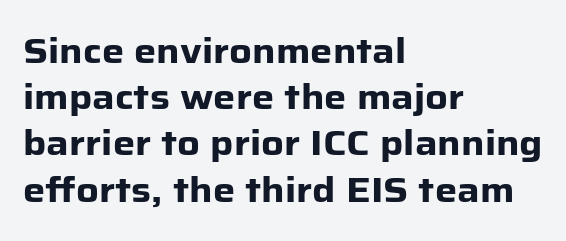
Q: Is the text bold? A: Yes.
Q: Is the text italic (slanted)? A: No, it is upright.
Q: Is the typeface a serif or a sans-serif typeface? A: Sans-serif.
Q: Is the text underlined? A: No.
Q: How is the paragraph aligned? A: Left-aligned.
Q: Is the spacing between letters normal or unusually wide? A: Normal.
Q: Is the spacing between lines tight, normal or loose? A: Normal.
Q: Width (condensed, normal, or wide)? A: Normal.
Q: Stroke contrast? A: Low.
Q: x-height? A: Medium.
Q: Monospaced? A: No.
